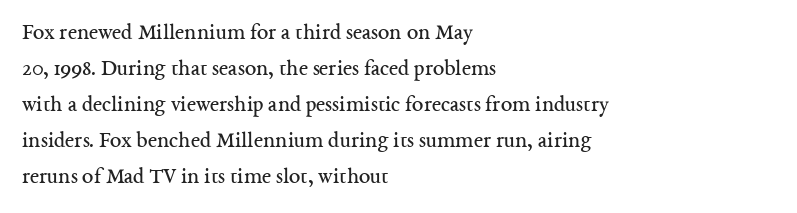
{"italic": "no", "bold": "no", "underline": "no", "align": "left", "line_spacing": "normal", "line_spacing_ratio": 1.57, "letter_spacing": "normal", "letter_spacing_em": 0.0, "glyph_px": 23}
